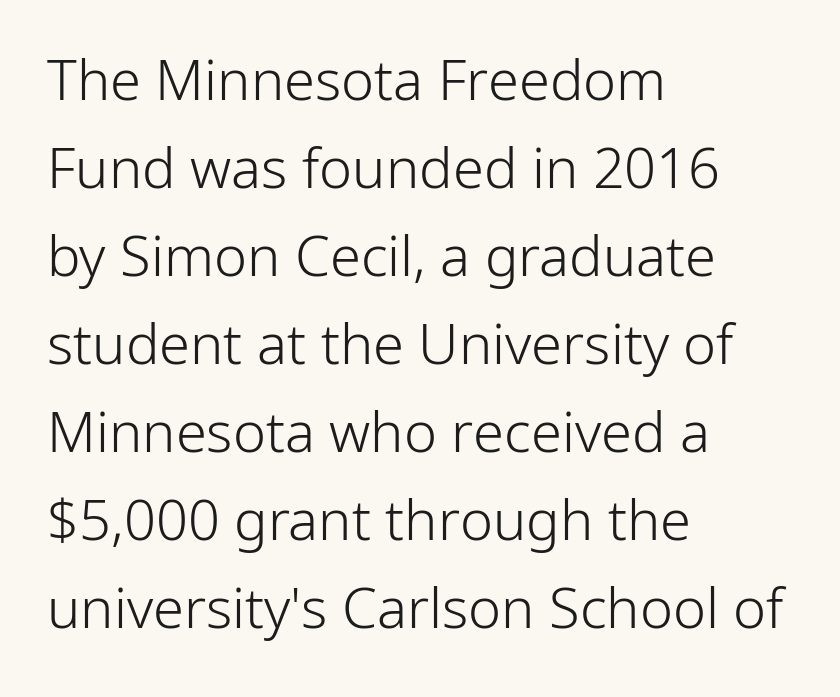
{"serif": "no", "italic": "no", "bold": "no", "weight": "light", "width": "normal", "stroke_contrast": "low", "x_height": "medium", "monospaced": "no", "underline": "no", "align": "left", "line_spacing": "normal", "line_spacing_ratio": 1.57, "letter_spacing": "normal", "letter_spacing_em": 0.0, "glyph_px": 56}
